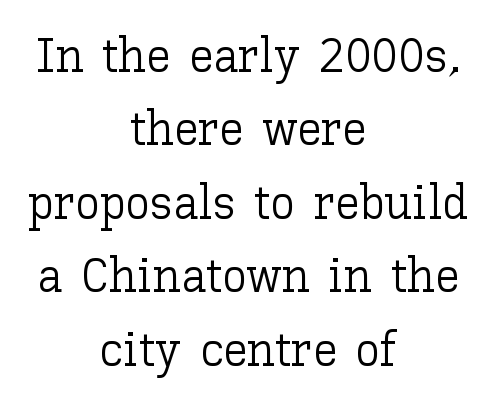
Q: Is the text bold? A: No.
Q: Is the text italic (slanted)? A: No, it is upright.
Q: Is the text underlined? A: No.
Q: How is the paragraph aligned? A: Centered.
Q: Is the spacing between letters normal or unusually wide? A: Normal.
Q: Is the spacing between lines tight, normal or loose? A: Normal.
Q: Width (condensed, normal, or wide)? A: Normal.
Q: Stroke contrast? A: Low.
Q: x-height? A: Medium.
Q: Monospaced? A: No.
